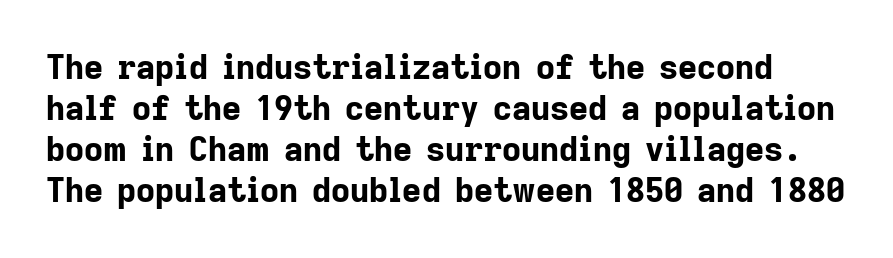
Pretty heavy lettering here — definitely bold. Only glyphs here, with clear space below each row. These lines are composed in type without serifs. A roman cut, with each character standing at attention. Glyph-to-glyph distance matches everyday printed text.
